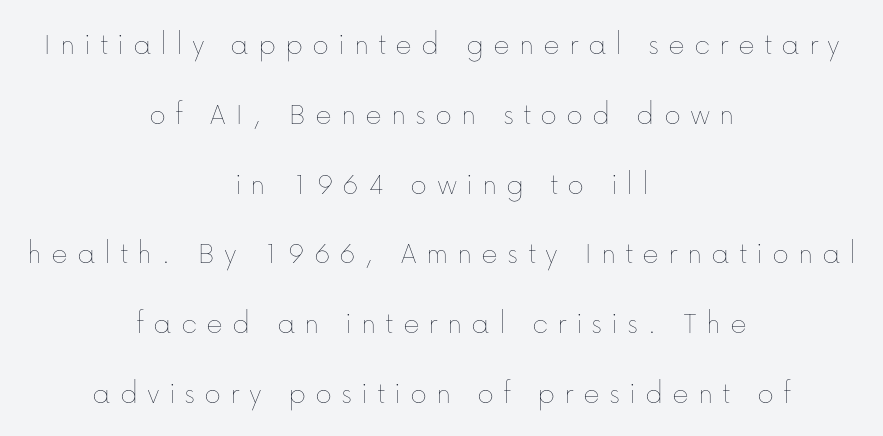
{"italic": "no", "bold": "no", "weight": "thin", "width": "normal", "stroke_contrast": "low", "x_height": "medium", "monospaced": "no", "underline": "no", "align": "center", "line_spacing": "loose", "line_spacing_ratio": 2.18, "letter_spacing": "wide", "letter_spacing_em": 0.28, "glyph_px": 32}
